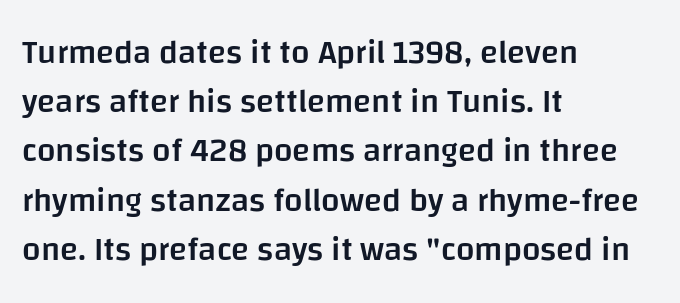
Q: Is the text bold? A: Semi-bold.
Q: Is the text italic (slanted)? A: No, it is upright.
Q: Is the typeface a serif or a sans-serif typeface? A: Sans-serif.
Q: Is the text underlined? A: No.
Q: How is the paragraph aligned? A: Left-aligned.
Q: Is the spacing between letters normal or unusually wide? A: Normal.
Q: Is the spacing between lines tight, normal or loose? A: Normal.
Q: Width (condensed, normal, or wide)? A: Normal.
Q: Stroke contrast? A: Low.
Q: x-height? A: Large.
Q: Monospaced? A: No.
